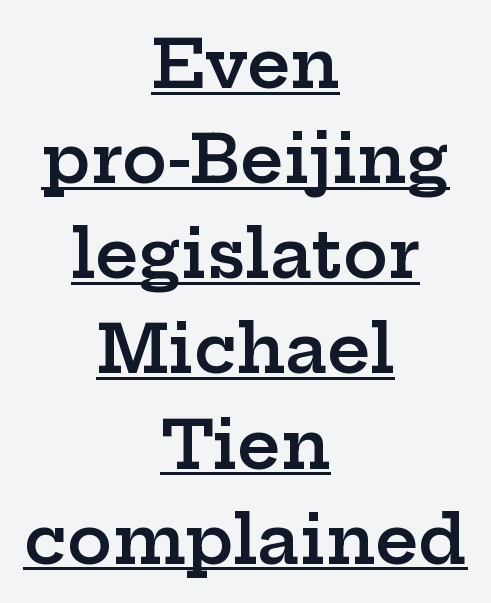
The image shows 67 px semibold, wide serif type, upright; set centered, normal line spacing (1.42x), normal letter spacing, underlined; low stroke contrast and a medium x-height.
